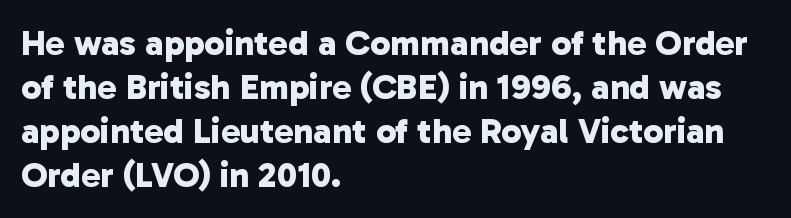
{"serif": "no", "bold": "yes", "weight": "bold", "width": "normal", "stroke_contrast": "low", "x_height": "medium", "monospaced": "no", "underline": "no", "align": "left", "line_spacing_ratio": 1.22, "letter_spacing": "normal", "letter_spacing_em": 0.0, "glyph_px": 36}
